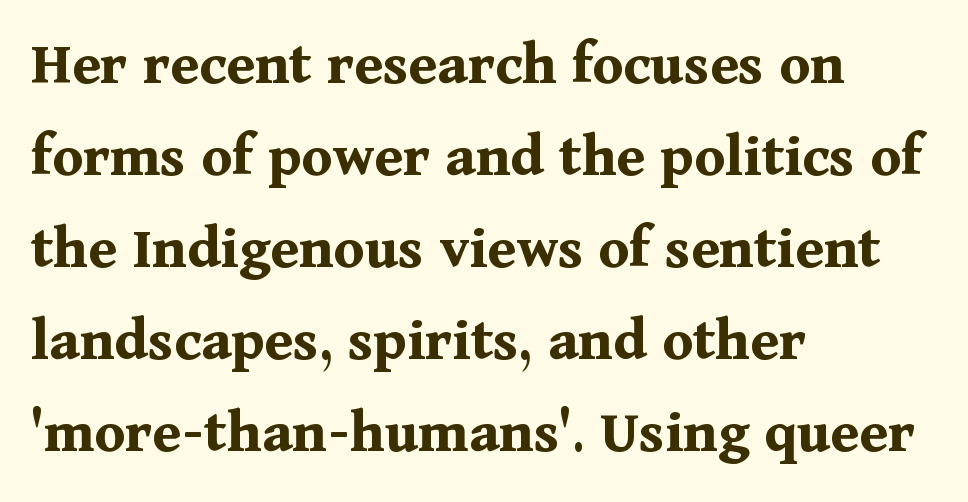
{"serif": "yes", "italic": "no", "bold": "yes", "weight": "bold", "width": "normal", "stroke_contrast": "medium", "x_height": "medium", "monospaced": "no", "underline": "no", "align": "left", "line_spacing": "normal", "line_spacing_ratio": 1.46, "letter_spacing": "normal", "letter_spacing_em": 0.0, "glyph_px": 63}
